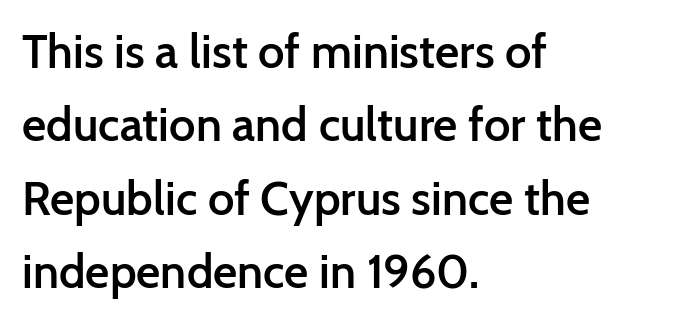
Q: Is the text bold? A: Semi-bold.
Q: Is the text italic (slanted)? A: No, it is upright.
Q: Is the typeface a serif or a sans-serif typeface? A: Sans-serif.
Q: Is the text underlined? A: No.
Q: How is the paragraph aligned? A: Left-aligned.
Q: Is the spacing between letters normal or unusually wide? A: Normal.
Q: Is the spacing between lines tight, normal or loose? A: Normal.
Q: Width (condensed, normal, or wide)? A: Normal.
Q: Stroke contrast? A: Low.
Q: x-height? A: Medium.
Q: Monospaced? A: No.
